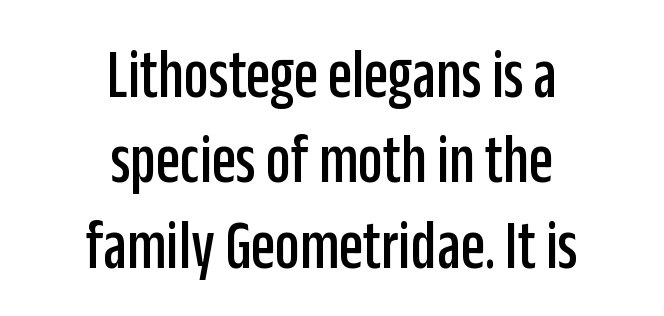
{"serif": "no", "italic": "no", "width": "condensed", "stroke_contrast": "low", "x_height": "large", "monospaced": "no", "underline": "no", "align": "center", "line_spacing_ratio": 1.22, "letter_spacing": "normal", "letter_spacing_em": 0.0, "glyph_px": 70}
